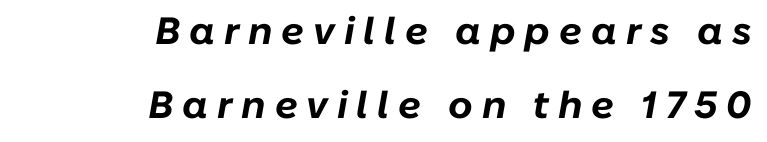
Q: Is the text bold? A: Yes.
Q: Is the text italic (slanted)? A: Yes, it leans right by about 10 degrees.
Q: Is the text underlined? A: No.
Q: How is the paragraph aligned? A: Right-aligned.
Q: Is the spacing between letters normal or unusually wide? A: Unusually wide.
Q: Is the spacing between lines tight, normal or loose? A: Loose.
Q: Width (condensed, normal, or wide)? A: Normal.
Q: Stroke contrast? A: Low.
Q: x-height? A: Medium.
Q: Monospaced? A: No.
